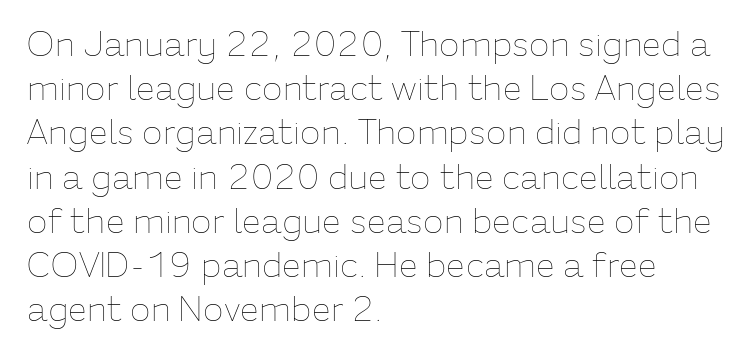
Is this a fixed-width face? No — the glyphs have proportional, varying widths. The paragraph shown leans on its left margin. The line-height multiplier appears to be the usual default. Characters follow at the spacing the type designer built in. The letterforms sit at book weight or below. Nope, not italic — everything's standing straight.
